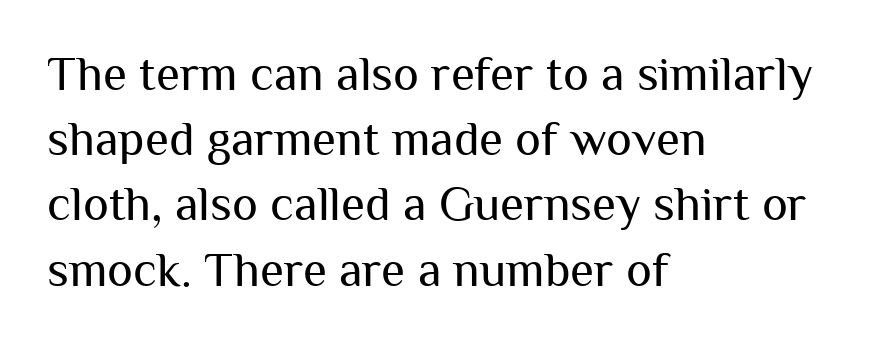
{"serif": "no", "italic": "no", "bold": "no", "weight": "regular", "width": "normal", "stroke_contrast": "medium", "x_height": "medium", "monospaced": "no", "underline": "no", "align": "left", "line_spacing": "normal", "line_spacing_ratio": 1.33, "letter_spacing": "normal", "letter_spacing_em": 0.0, "glyph_px": 49}
